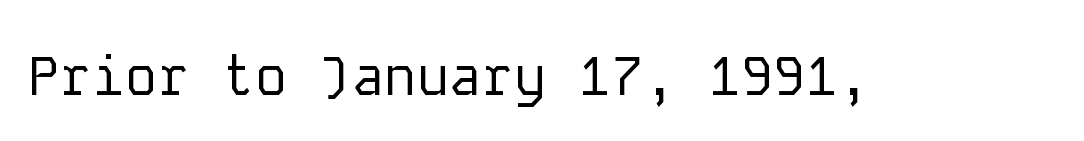
{"serif": "no", "italic": "no", "bold": "no", "weight": "regular", "width": "normal", "stroke_contrast": "low", "x_height": "medium", "monospaced": "yes", "underline": "no", "letter_spacing": "normal", "letter_spacing_em": 0.0, "glyph_px": 54}
